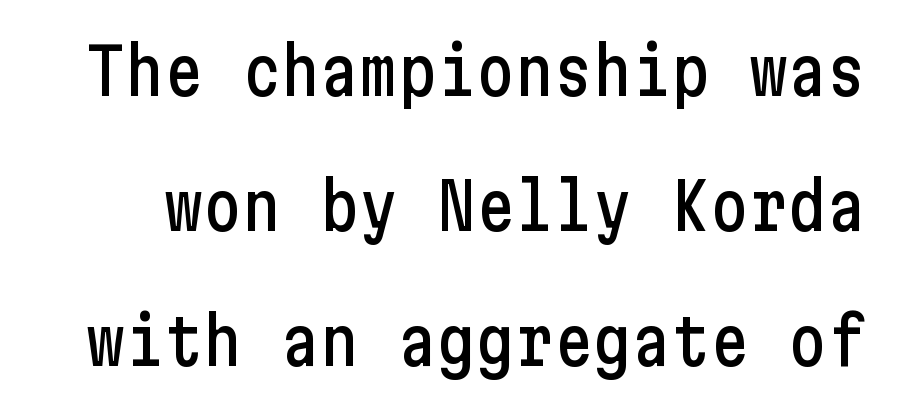
The passage shown is typeset with a sans-serif family. Unmarked baselines from the first word to the last. Does the leading feel generous? Absolutely, it's lavish. Nobody touched the tracking dial on this one. The specimen reads as upright at a glance.
